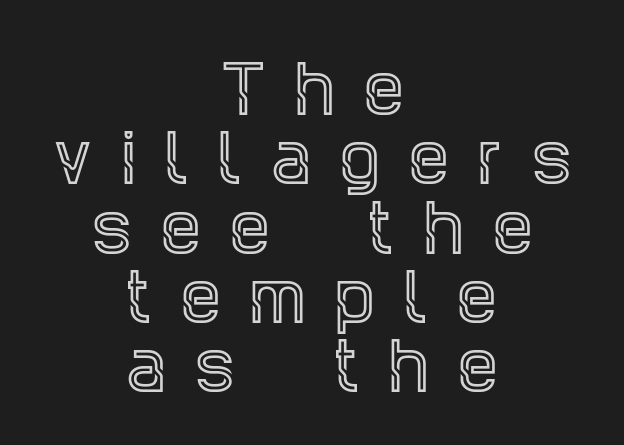
Q: Is the text italic (slanted)? A: No, it is upright.
Q: Is the typeface a serif or a sans-serif typeface? A: Serif.
Q: Is the text underlined? A: No.
Q: How is the paragraph aligned? A: Centered.
Q: Is the spacing between letters normal or unusually wide? A: Unusually wide.
Q: Is the spacing between lines tight, normal or loose? A: Tight.
Q: Width (condensed, normal, or wide)? A: Condensed.
Q: x-height? A: Large.
Q: Monospaced? A: No.
